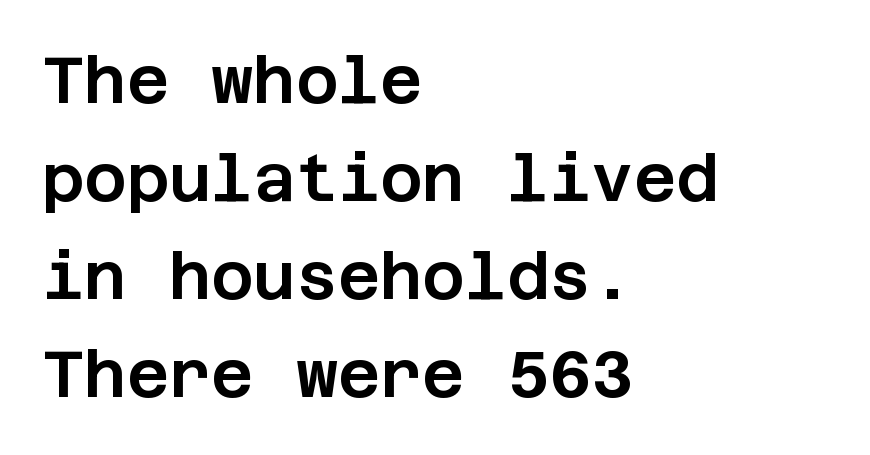
The passage shown stacks its lines at a standard gap. These lines are set flush left with a ragged right edge. Short note: letters normally spaced. Letters rest on an invisible, unmarked baseline. Nothing sits at the stroke ends, so this counts as sans-serif. Upright lettering throughout.
